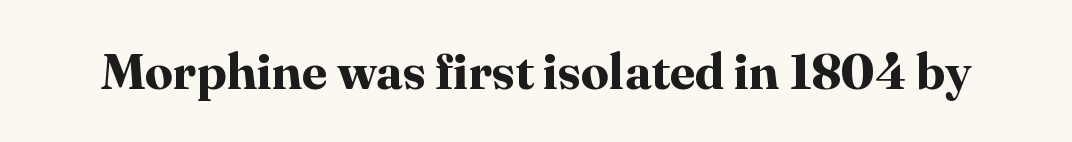
Q: Is the text bold? A: Yes.
Q: Is the text italic (slanted)? A: No, it is upright.
Q: Is the typeface a serif or a sans-serif typeface? A: Serif.
Q: Is the text underlined? A: No.
Q: Is the spacing between letters normal or unusually wide? A: Normal.
Q: Width (condensed, normal, or wide)? A: Normal.
Q: Stroke contrast? A: High.
Q: x-height? A: Medium.
Q: Monospaced? A: No.
